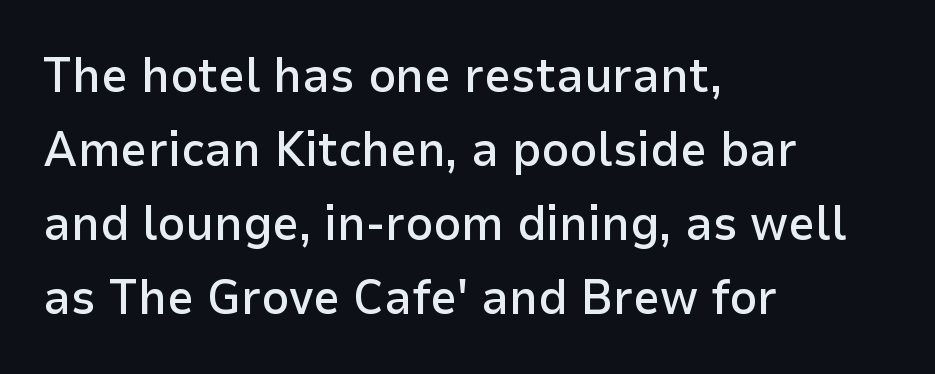
Alignment: flush left. The rows are spaced the way most documents space them. Is this a sans? Yes — the strokes have no serifs. This sample uses plain, unmodified letter spacing.
